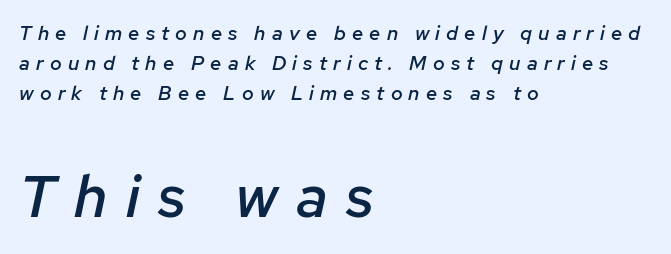
{"italic": "yes", "lean": "right", "slant_degrees": 12, "bold": "semi", "weight": "semibold", "width": "normal", "stroke_contrast": "low", "x_height": "medium", "monospaced": "no", "underline": "no", "align": "left", "line_spacing": "normal", "line_spacing_ratio": 1.49, "letter_spacing": "wide", "letter_spacing_em": 0.31, "larger_block": "second", "size_ratio": 2.95, "glyph_px": 59}
